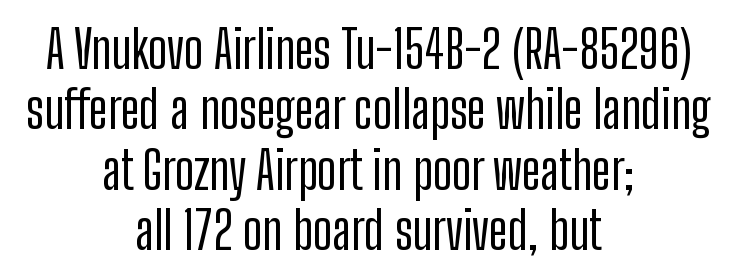
{"serif": "no", "italic": "no", "width": "condensed", "stroke_contrast": "low", "x_height": "medium", "monospaced": "no", "underline": "no", "align": "center", "line_spacing_ratio": 1.16, "letter_spacing": "normal", "letter_spacing_em": 0.0, "glyph_px": 52}
